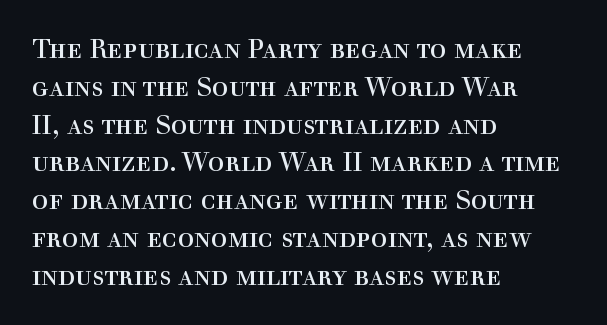
Short note: letters normally spaced. These lines are set flush left with a ragged right edge. The passage shown is not bold in any degree. Rows of type keep a routine distance in the vertical direction. This is the regular roman posture of the typeface.
